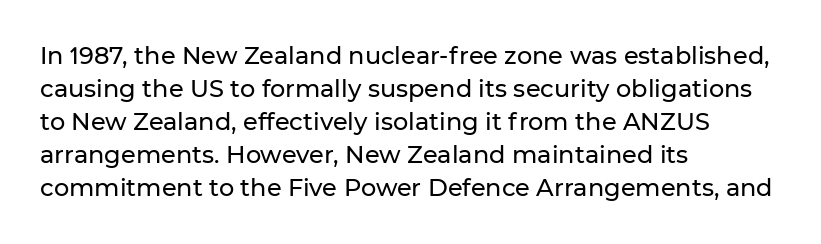
The lines are quadded left. Does extra space separate the letters? No, they use regular spacing. Tall strokes in this sample are plumb rather than angled. Notice how descenders clear the ascenders below comfortably — that's standard leading. This rendering features lettering with no underline.
